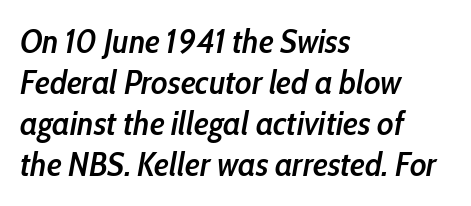
Q: Is the text bold? A: Semi-bold.
Q: Is the text italic (slanted)? A: Yes, it leans right by about 10 degrees.
Q: Is the text underlined? A: No.
Q: How is the paragraph aligned? A: Left-aligned.
Q: Is the spacing between letters normal or unusually wide? A: Normal.
Q: Width (condensed, normal, or wide)? A: Condensed.
Q: Stroke contrast? A: Low.
Q: x-height? A: Medium.
Q: Monospaced? A: No.
